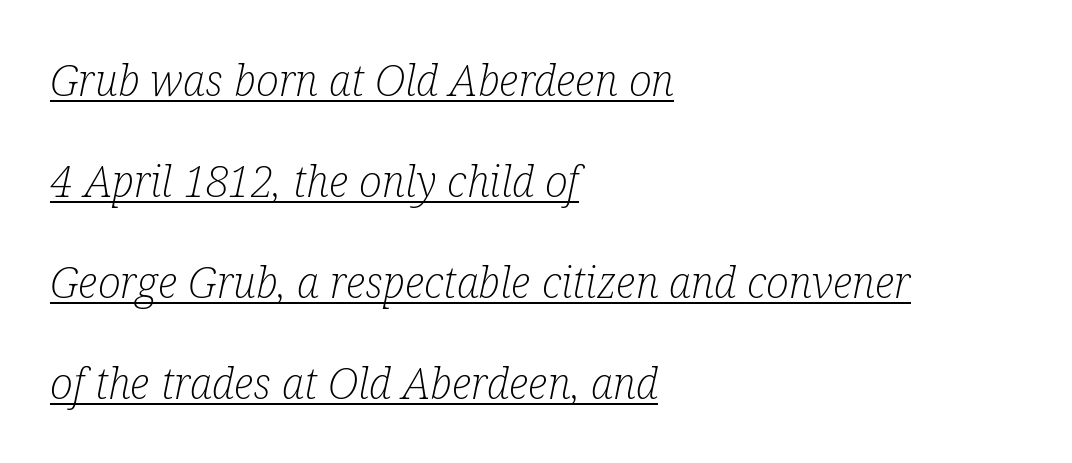
Compared with ordinary roman type, these characters are visibly tilted. You could fit nearly another row in the gap between these rows. Between one letter and the next there's only the usual sliver of space. A classic flush-left, rag-right setting is used for this passage. The face used here is proportionally spaced, like ordinary book or web type. The font is comparable to plain body text, perhaps lighter.
